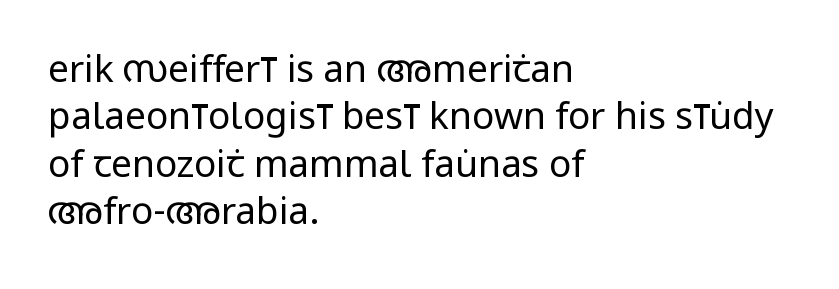
This sample uses plain, unmodified letter spacing. Notice how the passage keeps a crisp vertical edge on the left only. Heaviness? Minimal to ordinary, like unemphasized prose. Normally led — the rows are evenly, conventionally spaced. A roman cut, with each character standing at attention. Glance below the letters and you will spot only blank space.
